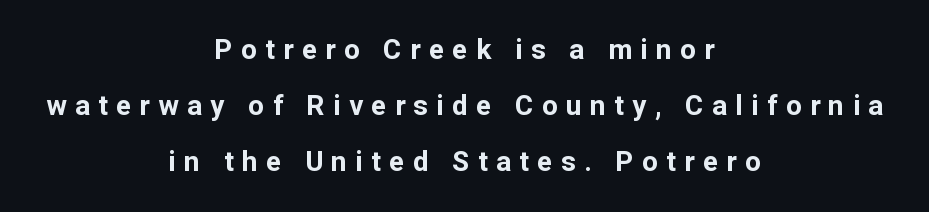
{"serif": "no", "italic": "no", "bold": "yes", "weight": "bold", "width": "normal", "stroke_contrast": "low", "x_height": "medium", "monospaced": "no", "underline": "no", "align": "center", "line_spacing": "loose", "line_spacing_ratio": 2.0, "letter_spacing": "wide", "letter_spacing_em": 0.3, "glyph_px": 28}
